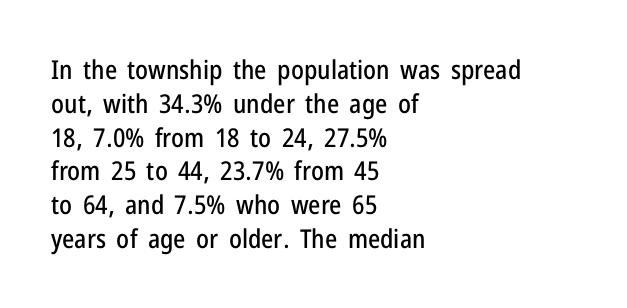
Q: Is the text italic (slanted)? A: No, it is upright.
Q: Is the text underlined? A: No.
Q: How is the paragraph aligned? A: Left-aligned.
Q: Is the spacing between letters normal or unusually wide? A: Normal.
Q: Is the spacing between lines tight, normal or loose? A: Normal.
